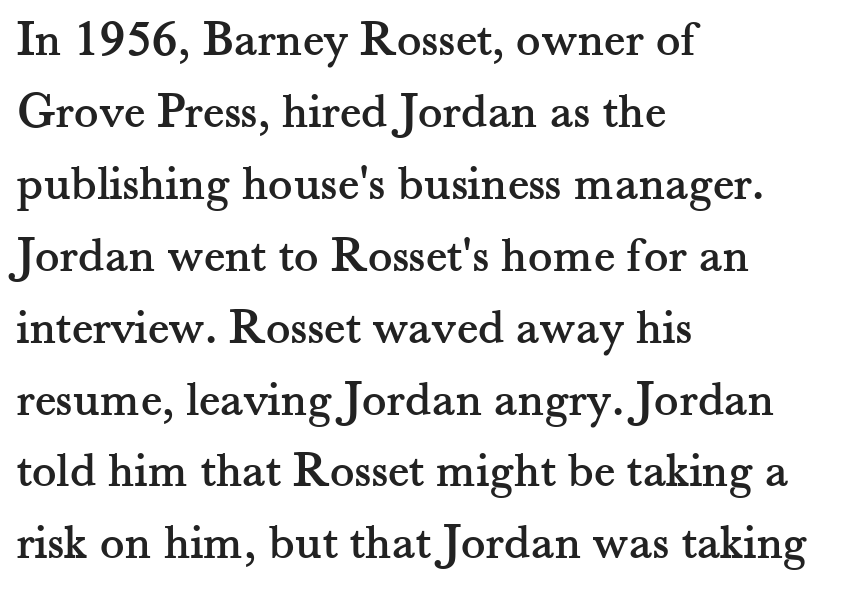
Varying glyph widths throughout — classic text-font behaviour. Plain, unruled lines of type. Nobody touched the tracking dial on this one. Casual observation: everything's shoved over to the left. In terms of letterform style, serifs are clearly present.
